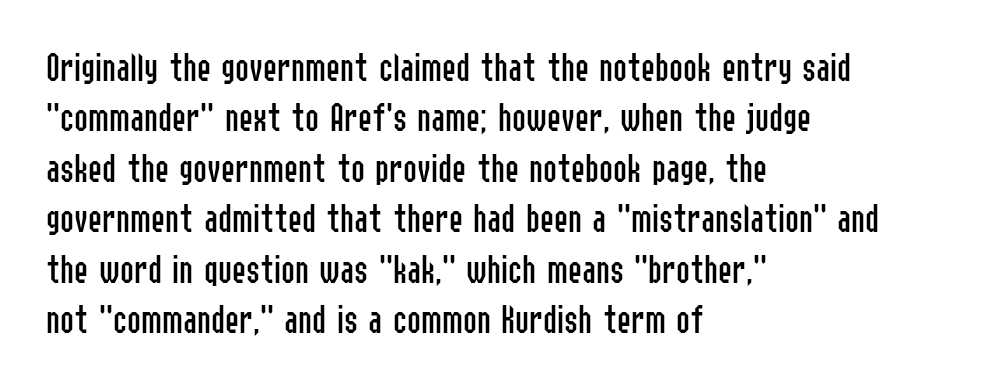
Q: Is the text bold? A: No.
Q: Is the text italic (slanted)? A: No, it is upright.
Q: Is the typeface a serif or a sans-serif typeface? A: Sans-serif.
Q: Is the text underlined? A: No.
Q: How is the paragraph aligned? A: Left-aligned.
Q: Is the spacing between letters normal or unusually wide? A: Normal.
Q: Width (condensed, normal, or wide)? A: Condensed.
Q: Stroke contrast? A: Low.
Q: x-height? A: Medium.
Q: Monospaced? A: No.
